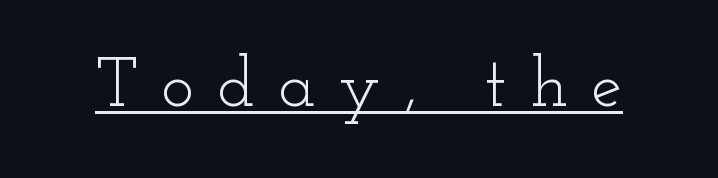
The image shows 69 px light, wide serif type, upright; set unusually wide letter spacing (+0.34 em), underlined; low stroke contrast and a small x-height.
